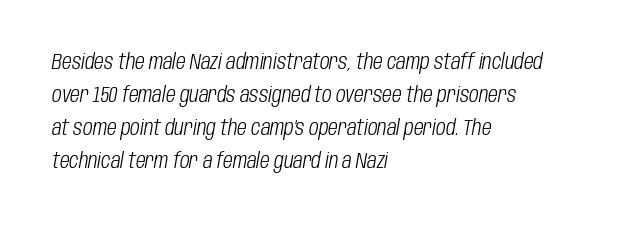
Baseline-to-baseline distance is the conventional proportion of letter height. The horizontal fit of the characters is conventional and even. Each row of text sits above clean, open space. The rendering anchors every line to the left-hand side.
